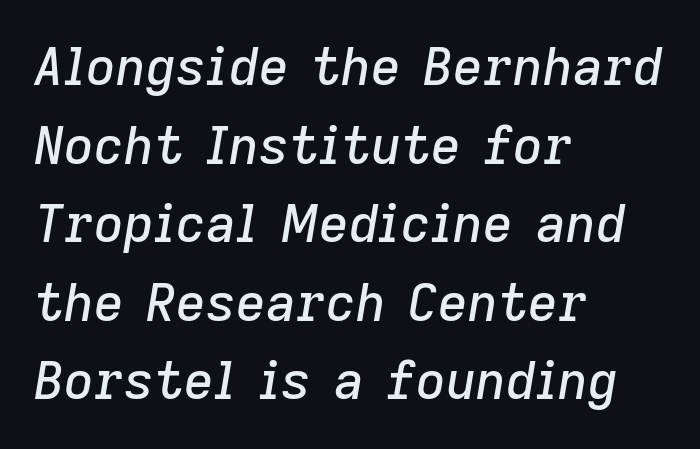
The image shows 52 px text type, italic (leaning right); set left-aligned, normal line spacing (1.51x), normal letter spacing, not underlined; low stroke contrast and a medium x-height.
